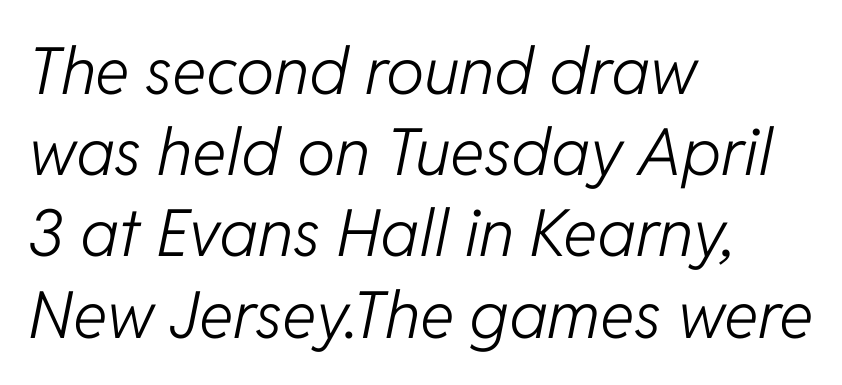
The text block is weighted toward the left margin, trailing off unevenly rightward. An italicized treatment has been applied to the whole sample. Rows of type keep a routine distance in the vertical direction. Letter spacing: default.
